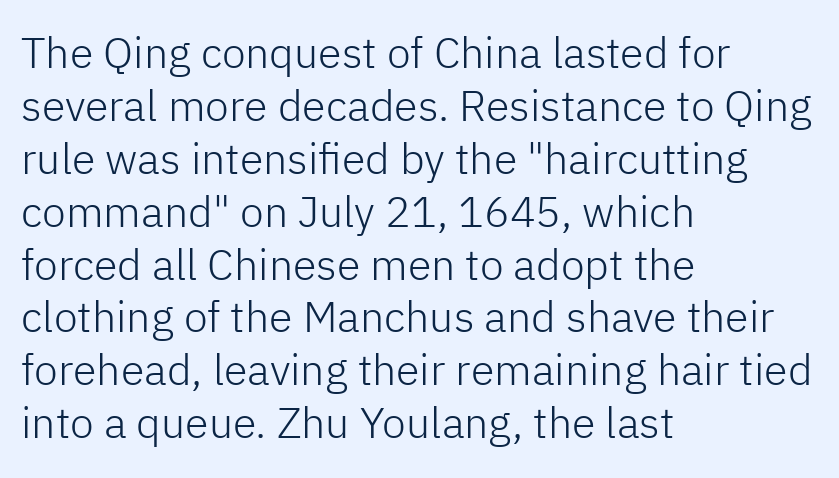
{"serif": "no", "italic": "no", "bold": "no", "weight": "light", "width": "normal", "stroke_contrast": "low", "x_height": "medium", "monospaced": "no", "underline": "no", "align": "left", "line_spacing_ratio": 1.23, "letter_spacing": "normal", "letter_spacing_em": 0.0, "glyph_px": 43}
